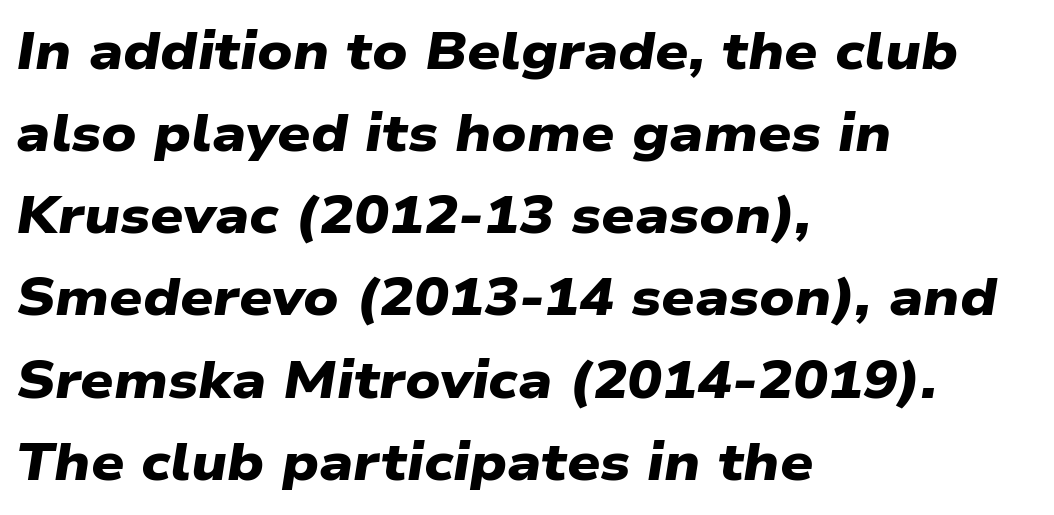
{"serif": "no", "bold": "yes", "weight": "heavy", "width": "wide", "stroke_contrast": "low", "x_height": "medium", "monospaced": "no", "underline": "no", "align": "left", "line_spacing": "normal", "line_spacing_ratio": 1.58, "letter_spacing": "normal", "letter_spacing_em": 0.0, "glyph_px": 52}
